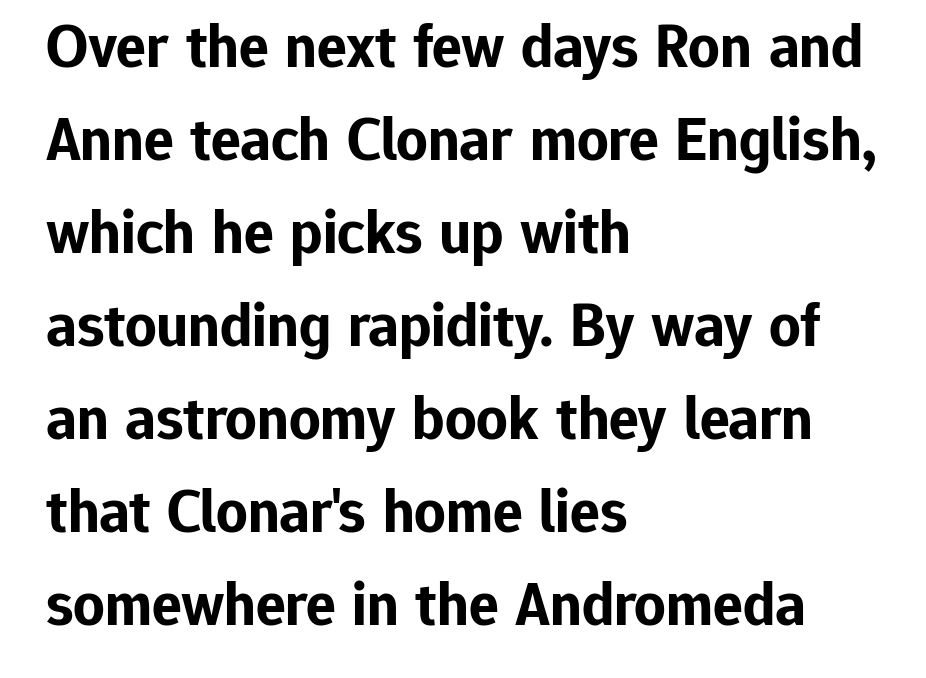
Q: Is the text bold? A: Yes.
Q: Is the text italic (slanted)? A: No, it is upright.
Q: Is the typeface a serif or a sans-serif typeface? A: Sans-serif.
Q: Is the text underlined? A: No.
Q: How is the paragraph aligned? A: Left-aligned.
Q: Is the spacing between letters normal or unusually wide? A: Normal.
Q: Is the spacing between lines tight, normal or loose? A: Normal.
Q: Width (condensed, normal, or wide)? A: Normal.
Q: Stroke contrast? A: Low.
Q: x-height? A: Medium.
Q: Monospaced? A: No.
